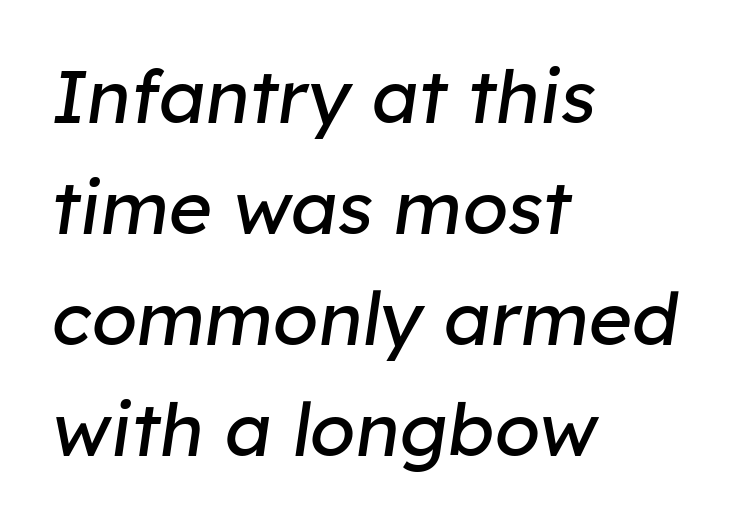
The image shows 74 px regular-weight type, italic (leaning right); set left-aligned, normal line spacing (1.5x), normal letter spacing, not underlined; low stroke contrast and a medium x-height.
